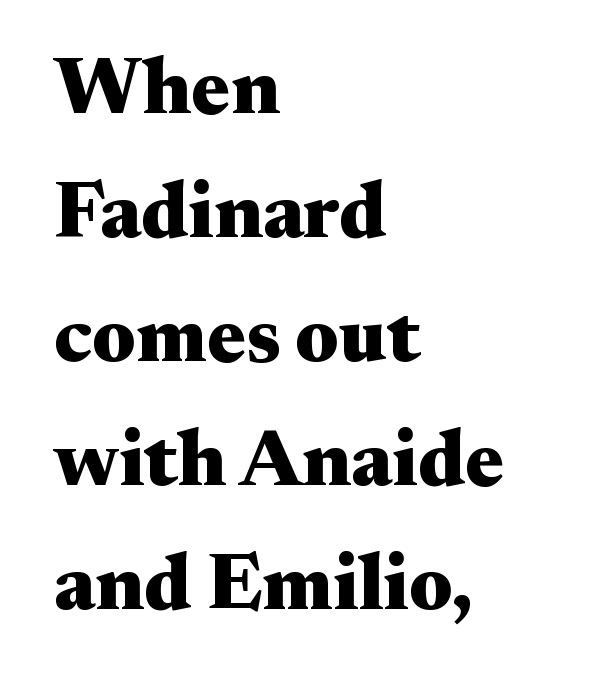
The image shows 80 px heavy, wide serif type, upright; set left-aligned, normal line spacing (1.55x), normal letter spacing, not underlined; medium stroke contrast and a small x-height.
